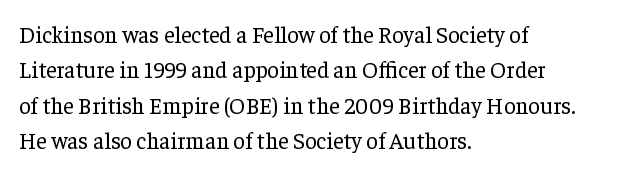
{"italic": "no", "bold": "no", "underline": "no", "align": "left", "line_spacing": "normal", "line_spacing_ratio": 1.54, "letter_spacing": "normal", "letter_spacing_em": 0.0, "glyph_px": 23}
